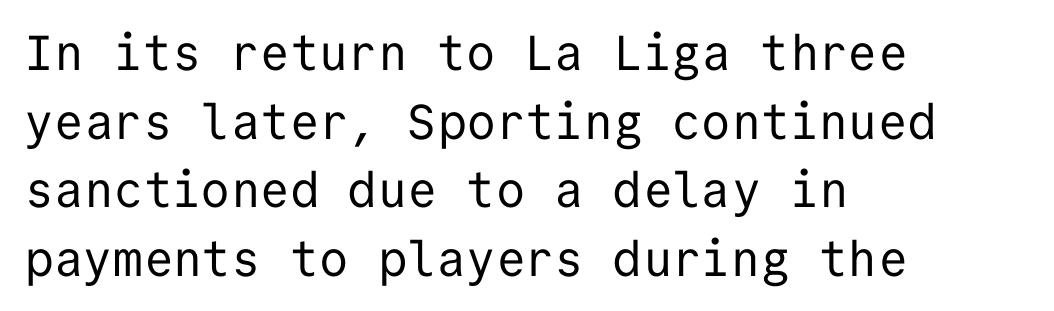
Is this a fixed-width face? Yes — each glyph sits in an identical cell. Caption: multi-line text, flush left, ragged right. Horizontal bands of white between lines are of average thickness. The font sits on the lighter half of the weight spectrum, regular included. The lettering stays uniformly vertical, giving the passage a roman look. You could call the tracking neutral — neither tight nor loose.
